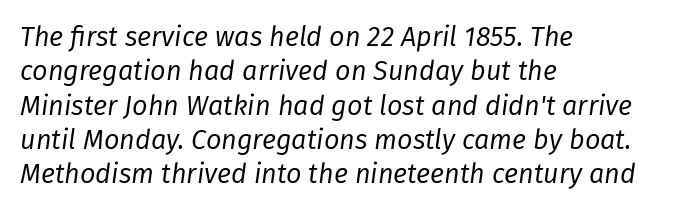
{"italic": "yes", "lean": "right", "slant_degrees": 8, "bold": "no", "underline": "no", "align": "left", "line_spacing": "normal", "line_spacing_ratio": 1.27, "letter_spacing": "normal", "letter_spacing_em": 0.0, "glyph_px": 27}
